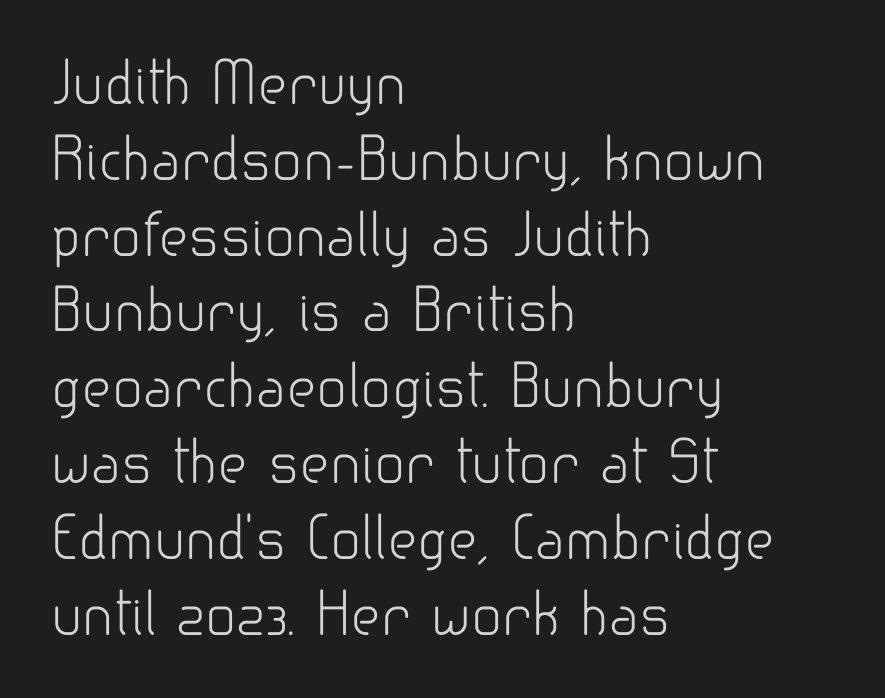
Character widths vary here, with narrow letters taking less room than wide ones. Letter spacing: default. Does the lettering tilt? It doesn't — this is upright. The glyphs in this specimen are sans serif. Nothing heavy about these letters — not bold at all. Vertical spacing — default.
